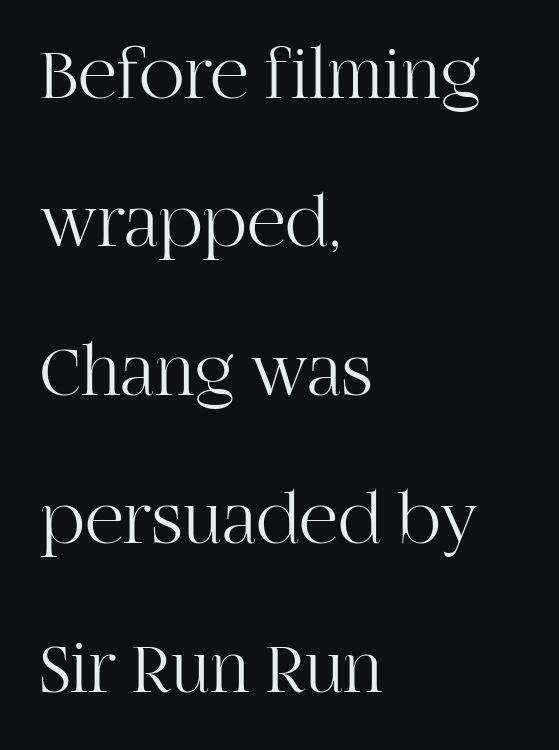
Character widths vary here, with narrow letters taking less room than wide ones. Rule under the text: the space is simply empty. Each stroke keeps to a modest, everyday thickness or less. The letters stand upright; this is a roman face.
